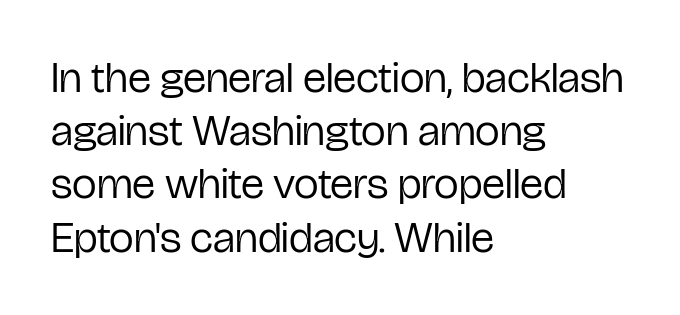
The image shows 44 px regular-weight, condensed sans-serif type, upright; set left-aligned, line spacing 1.21x, normal letter spacing, not underlined; low stroke contrast and a medium x-height.
